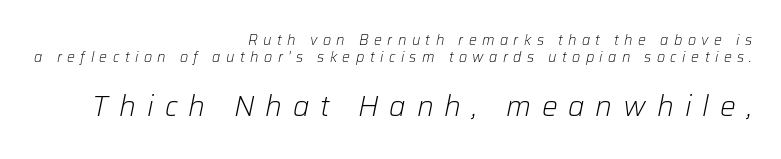
Spacing between characters has been opened up far beyond the box default. Counters stay open thanks to moderate or lighter strokes. Horizontal alignment here is rightward, an uncommon choice for prose. The words here are not underlined. These lines were composed using italics. The face used here appears at its bigger size in the lower chunk.
